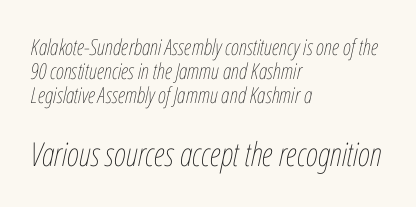
The image shows 33 px thin, condensed type, italic (leaning right); set left-aligned, tight line spacing (1.1x), normal letter spacing, not underlined; the second (bottom) block is 1.5x larger; low stroke contrast and a medium x-height.
